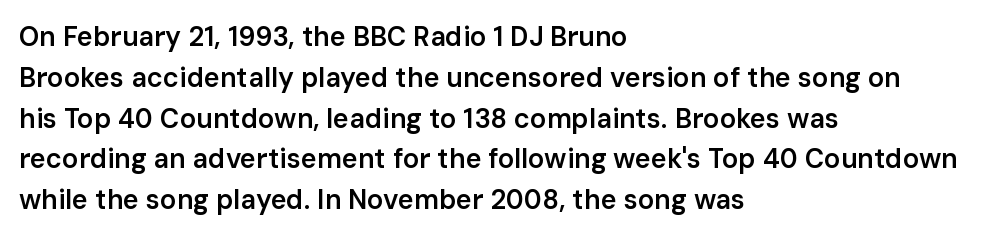
Q: Is the text bold? A: Semi-bold.
Q: Is the text italic (slanted)? A: No, it is upright.
Q: Is the text underlined? A: No.
Q: How is the paragraph aligned? A: Left-aligned.
Q: Is the spacing between letters normal or unusually wide? A: Normal.
Q: Is the spacing between lines tight, normal or loose? A: Normal.
